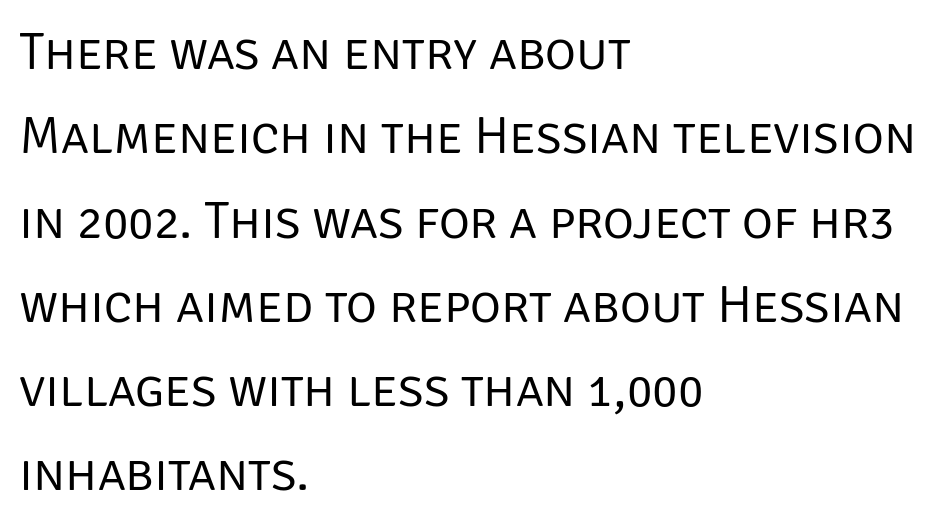
The image shows 53 px regular-weight sans-serif type, upright; set left-aligned, normal line spacing (1.59x), normal letter spacing, not underlined; low stroke contrast and a large x-height.
